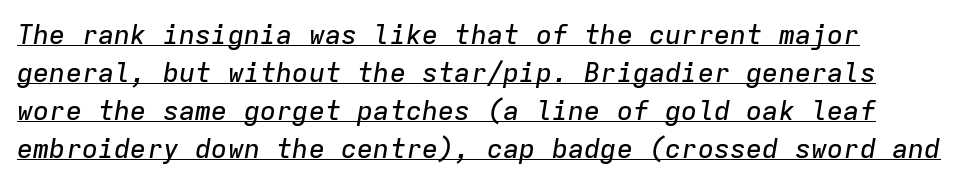
{"italic": "yes", "lean": "right", "slant_degrees": 9, "underline": "yes", "line_spacing": "normal", "line_spacing_ratio": 1.41, "letter_spacing": "normal", "letter_spacing_em": 0.0, "glyph_px": 27}
